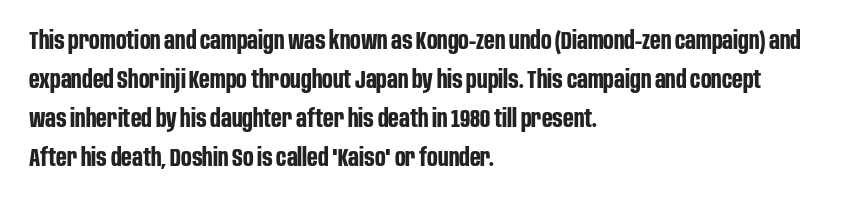
The image shows 25 px bold type, upright; set left-aligned, normal line spacing (1.56x), normal letter spacing, not underlined.
